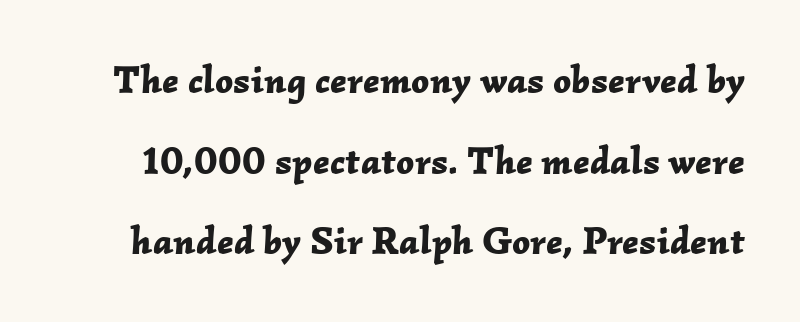
The image shows 39 px bold type, italic (leaning right); set loose line spacing (2.07x), normal letter spacing, not underlined; low stroke contrast and a medium x-height.
